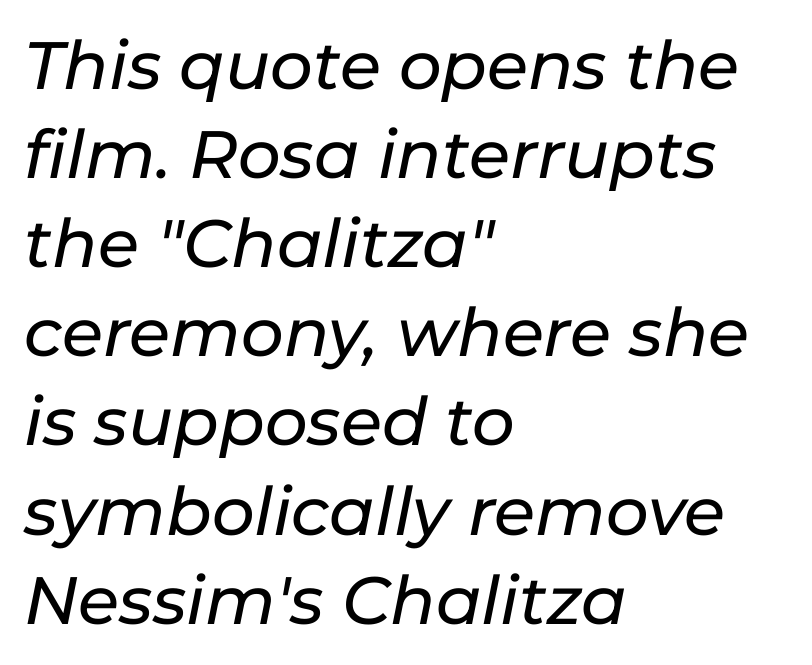
The image shows 67 px text type, italic (leaning right); set left-aligned, normal line spacing (1.33x), normal letter spacing, not underlined; low stroke contrast and a medium x-height.
